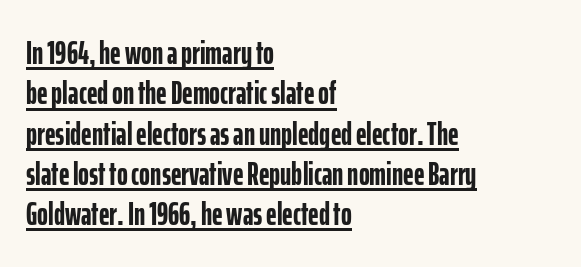
{"serif": "no", "italic": "no", "bold": "yes", "weight": "semibold", "width": "condensed", "stroke_contrast": "low", "x_height": "medium", "monospaced": "no", "underline": "yes", "align": "left", "line_spacing_ratio": 1.22, "letter_spacing": "normal", "letter_spacing_em": 0.0, "glyph_px": 33}
